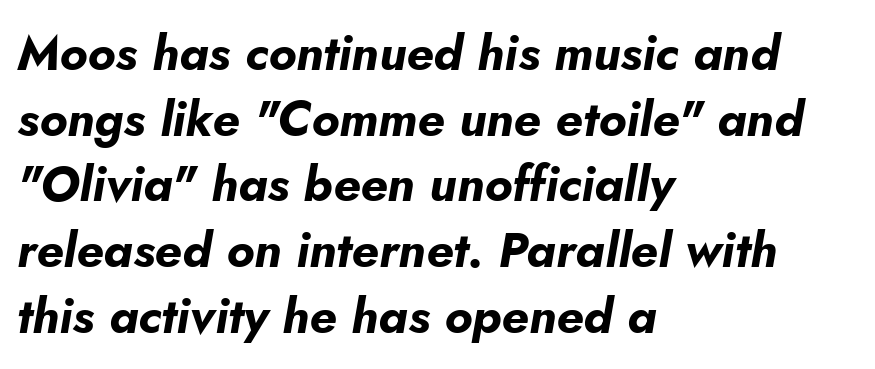
Q: Is the text bold? A: Yes.
Q: Is the text italic (slanted)? A: Yes, it leans right by about 5 degrees.
Q: Is the text underlined? A: No.
Q: How is the paragraph aligned? A: Left-aligned.
Q: Is the spacing between letters normal or unusually wide? A: Normal.
Q: Is the spacing between lines tight, normal or loose? A: Normal.
Q: Width (condensed, normal, or wide)? A: Normal.
Q: Stroke contrast? A: Low.
Q: x-height? A: Small.
Q: Monospaced? A: No.
